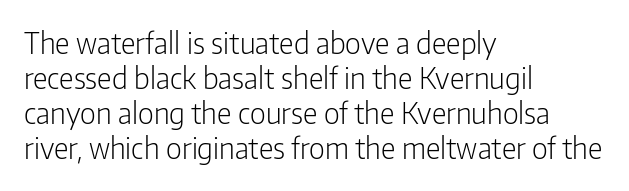
Q: Is the text bold? A: No.
Q: Is the text italic (slanted)? A: No, it is upright.
Q: Is the typeface a serif or a sans-serif typeface? A: Sans-serif.
Q: Is the text underlined? A: No.
Q: How is the paragraph aligned? A: Left-aligned.
Q: Is the spacing between letters normal or unusually wide? A: Normal.
Q: Width (condensed, normal, or wide)? A: Condensed.
Q: Stroke contrast? A: Low.
Q: x-height? A: Medium.
Q: Monospaced? A: No.
